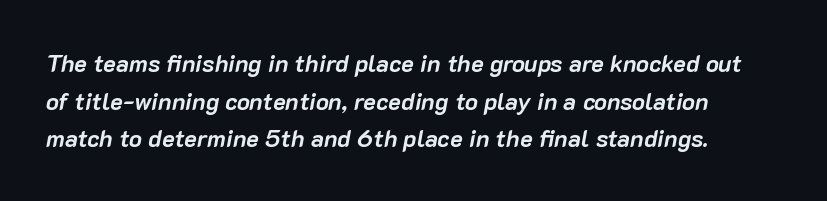
Q: Is the text bold? A: Yes.
Q: Is the text italic (slanted)? A: Yes, it leans right by about 10 degrees.
Q: Is the text underlined? A: No.
Q: Is the spacing between letters normal or unusually wide? A: Normal.
Q: Is the spacing between lines tight, normal or loose? A: Normal.
